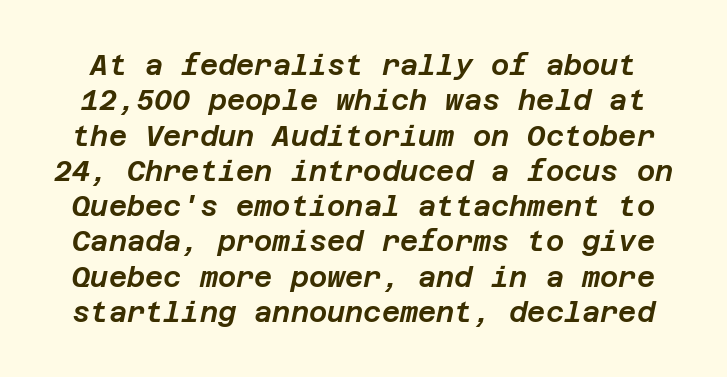
The image shows 28 px text type, italic (leaning right); set normal line spacing (1.26x), normal letter spacing, not underlined; low stroke contrast and a large x-height.
